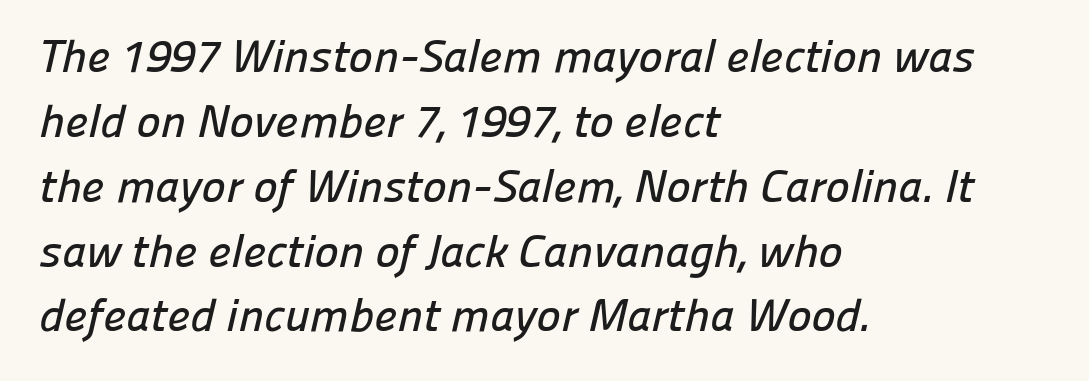
{"serif": "no", "width": "normal", "stroke_contrast": "low", "x_height": "medium", "monospaced": "no", "underline": "no", "align": "left", "line_spacing": "normal", "line_spacing_ratio": 1.41, "letter_spacing": "normal", "letter_spacing_em": 0.0, "glyph_px": 46}
